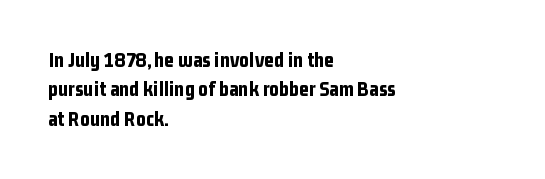
Q: Is the text bold? A: Yes.
Q: Is the text italic (slanted)? A: No, it is upright.
Q: Is the text underlined? A: No.
Q: How is the paragraph aligned? A: Left-aligned.
Q: Is the spacing between letters normal or unusually wide? A: Normal.
Q: Is the spacing between lines tight, normal or loose? A: Normal.
